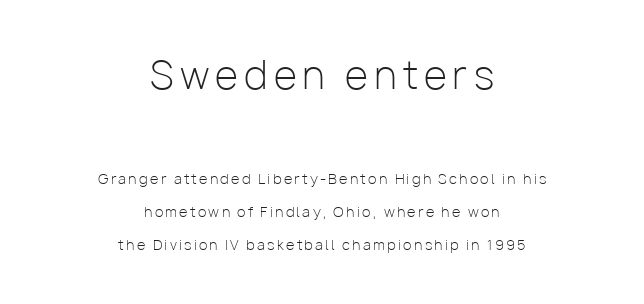
{"serif": "no", "italic": "no", "bold": "no", "weight": "light", "width": "normal", "stroke_contrast": "low", "x_height": "medium", "monospaced": "no", "underline": "no", "align": "center", "line_spacing": "loose", "line_spacing_ratio": 2.34, "larger_block": "first", "size_ratio": 2.71, "glyph_px": 38}
